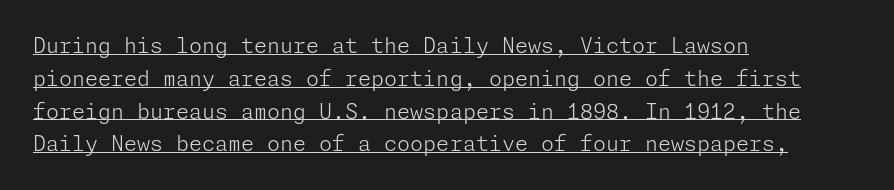
The image shows 21 px text type, upright; set left-aligned, normal line spacing (1.56x), normal letter spacing, underlined.
